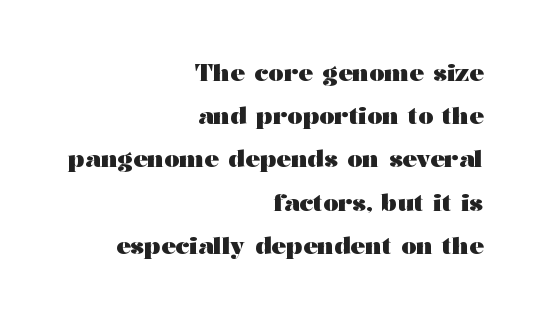
The image shows 24 px bold type, upright; set right-aligned, line spacing 1.8x, normal letter spacing, not underlined.
